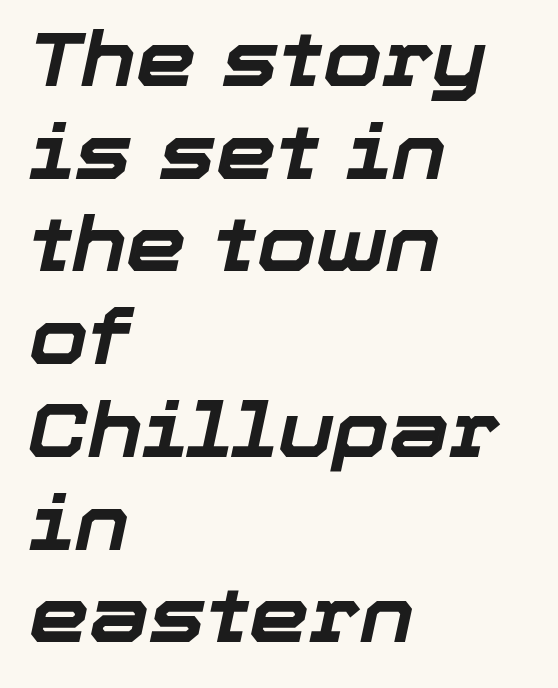
The image shows 76 px bold type, italic (leaning right); set left-aligned, line spacing 1.22x, normal letter spacing, not underlined; low stroke contrast and a medium x-height.
